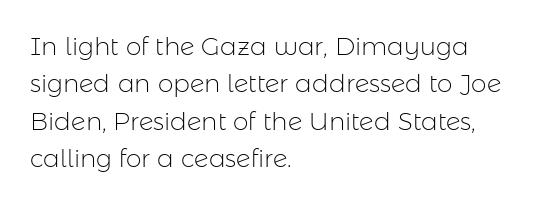
The image shows 25 px text type, upright; set left-aligned, normal line spacing (1.5x), normal letter spacing, not underlined.
